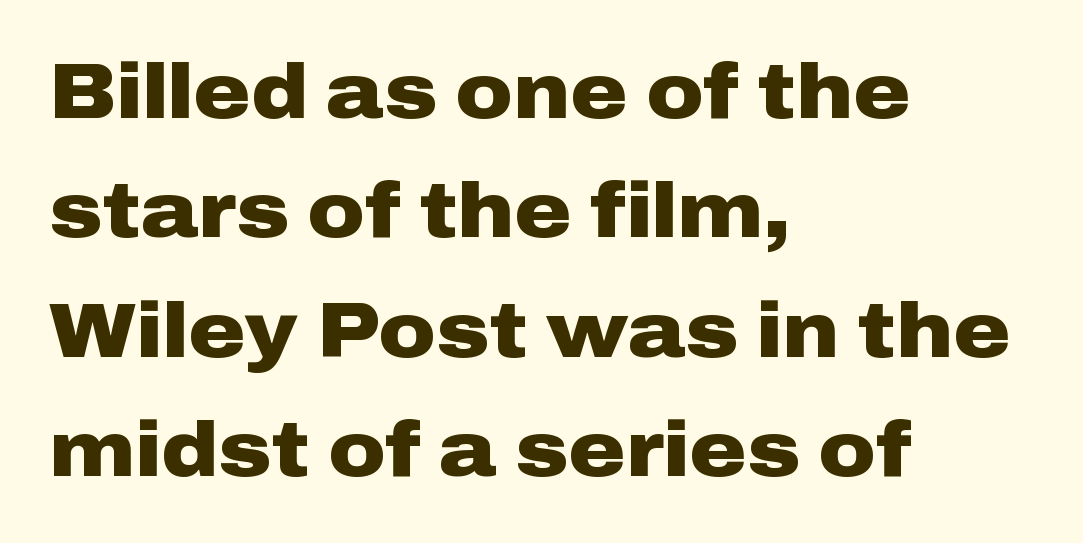
Examine the stroke ends and you'll find no serifs. Caption: bold face, heavy strokes. Is this a fixed-width face? No — the glyphs have proportional, varying widths. The lettering stays uniformly vertical, giving the passage a roman look. A typesetter would call this zero additional tracking. Line beginnings align vertically; line endings do not.
